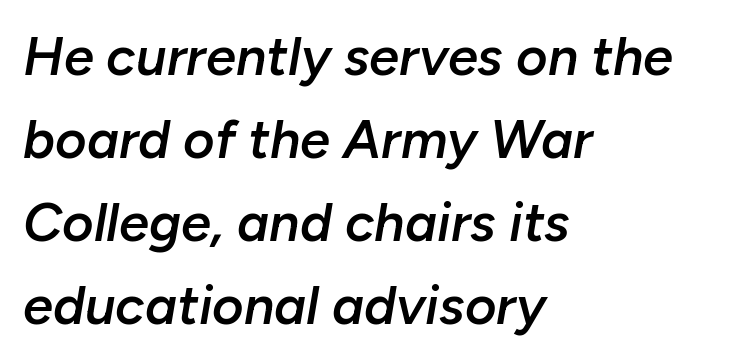
The image shows 54 px semibold type, italic (leaning right); set left-aligned, normal line spacing (1.54x), normal letter spacing, not underlined; low stroke contrast and a medium x-height.
